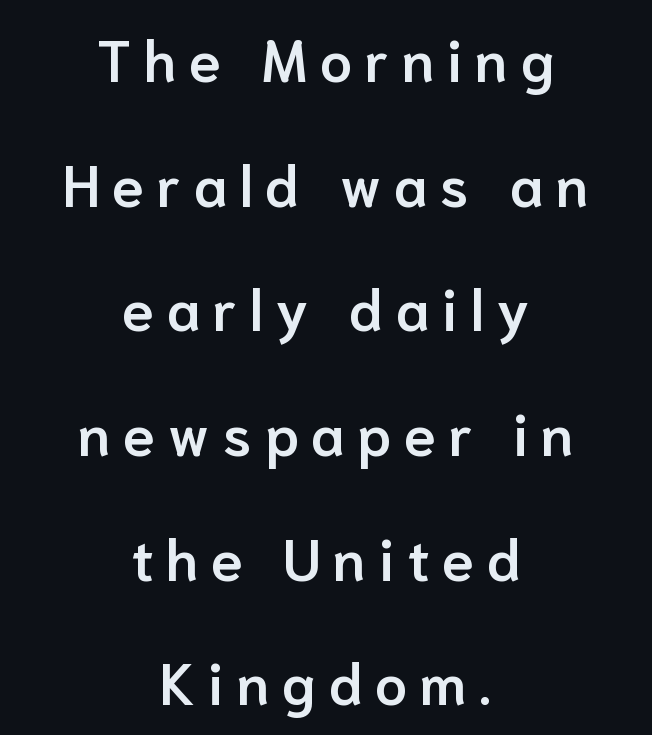
Q: Is the text bold? A: Semi-bold.
Q: Is the text italic (slanted)? A: No, it is upright.
Q: Is the typeface a serif or a sans-serif typeface? A: Sans-serif.
Q: Is the text underlined? A: No.
Q: How is the paragraph aligned? A: Centered.
Q: Is the spacing between letters normal or unusually wide? A: Unusually wide.
Q: Is the spacing between lines tight, normal or loose? A: Loose.
Q: Width (condensed, normal, or wide)? A: Normal.
Q: Stroke contrast? A: Low.
Q: x-height? A: Medium.
Q: Monospaced? A: No.
